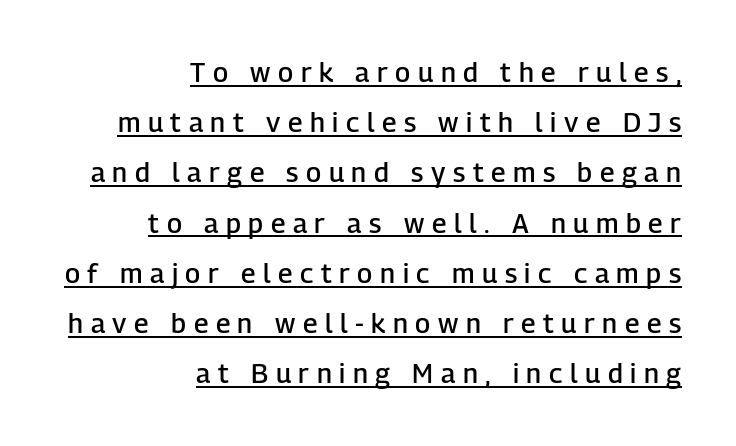
Q: Is the text bold? A: Semi-bold.
Q: Is the text italic (slanted)? A: No, it is upright.
Q: Is the text underlined? A: Yes.
Q: How is the paragraph aligned? A: Right-aligned.
Q: Is the spacing between letters normal or unusually wide? A: Unusually wide.
